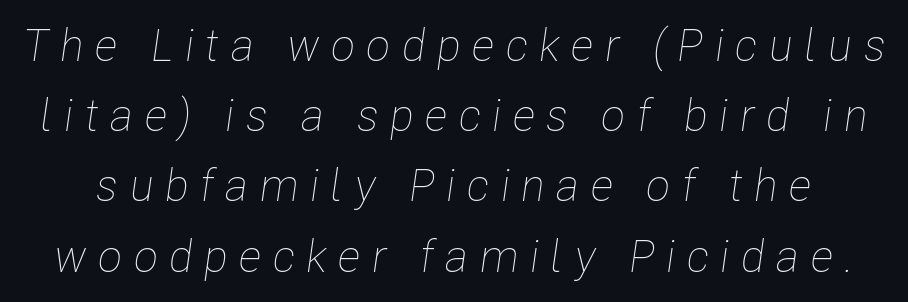
Q: Is the text bold? A: No.
Q: Is the text italic (slanted)? A: Yes, it leans right by about 8 degrees.
Q: Is the text underlined? A: No.
Q: Is the spacing between letters normal or unusually wide? A: Unusually wide.
Q: Is the spacing between lines tight, normal or loose? A: Normal.
Q: Width (condensed, normal, or wide)? A: Condensed.
Q: Stroke contrast? A: Low.
Q: x-height? A: Medium.
Q: Monospaced? A: No.
